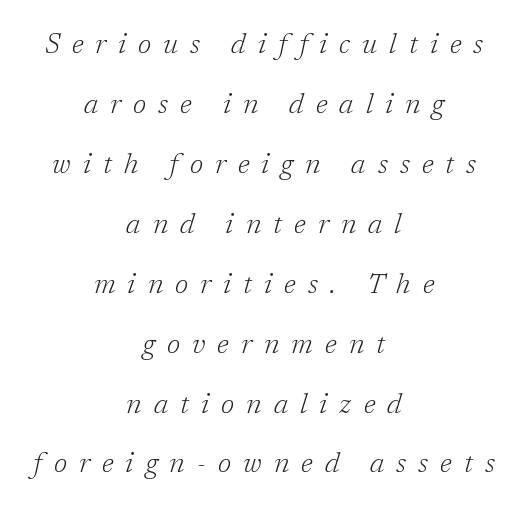
{"serif": "yes", "italic": "yes", "lean": "right", "slant_degrees": 17, "bold": "no", "weight": "light", "width": "normal", "stroke_contrast": "low", "x_height": "medium", "monospaced": "no", "underline": "no", "align": "center", "line_spacing": "loose", "line_spacing_ratio": 2.14, "letter_spacing": "wide", "letter_spacing_em": 0.43, "glyph_px": 28}
